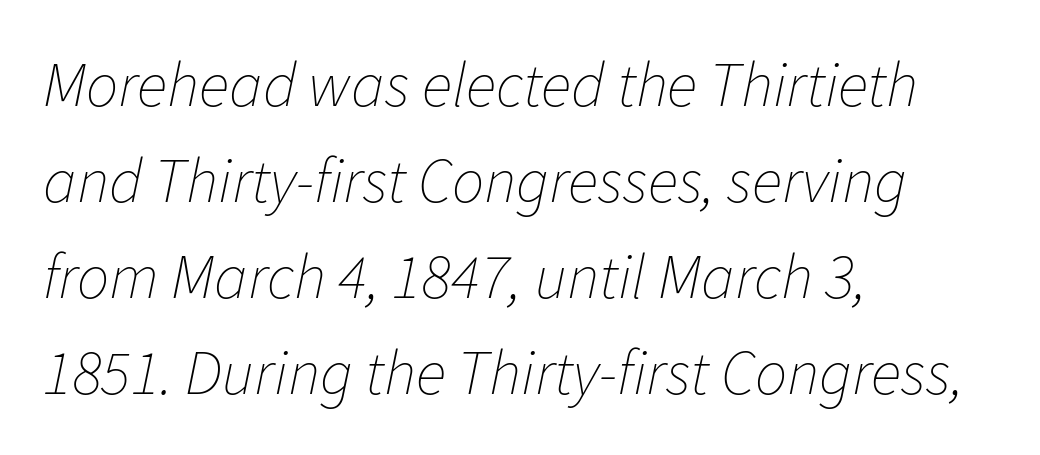
The image shows 64 px thin type, italic (leaning right); set left-aligned, normal line spacing (1.5x), normal letter spacing, not underlined; low stroke contrast and a medium x-height.
